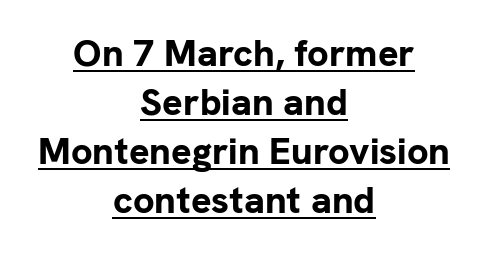
{"serif": "no", "italic": "no", "bold": "yes", "weight": "bold", "width": "normal", "stroke_contrast": "low", "x_height": "medium", "monospaced": "no", "underline": "yes", "align": "center", "line_spacing": "normal", "line_spacing_ratio": 1.29, "letter_spacing": "normal", "letter_spacing_em": 0.0, "glyph_px": 38}
